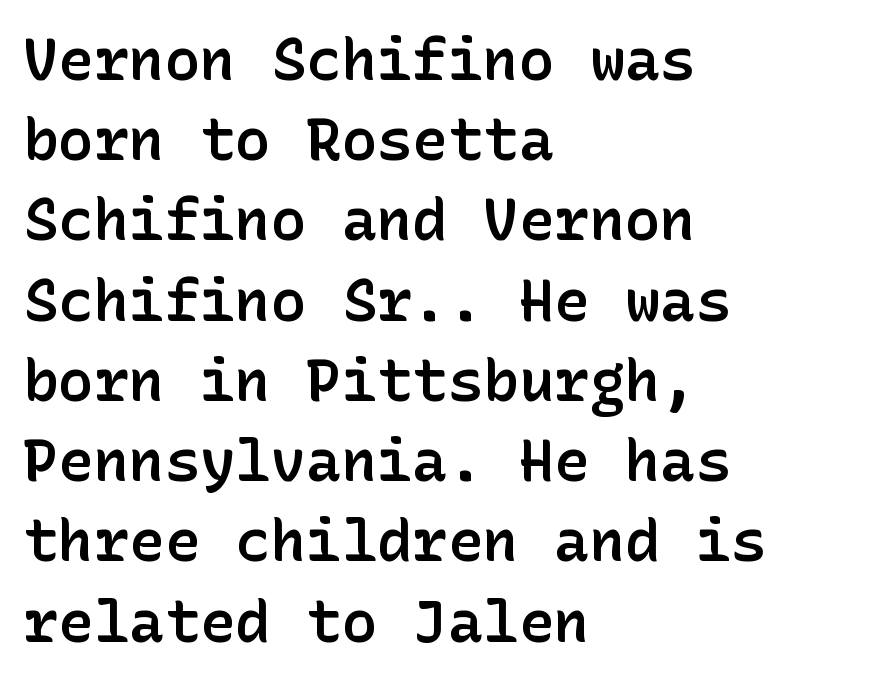
The image shows 59 px semibold sans-serif type, upright; set left-aligned, normal line spacing (1.36x), normal letter spacing, not underlined; low stroke contrast and a medium x-height.
